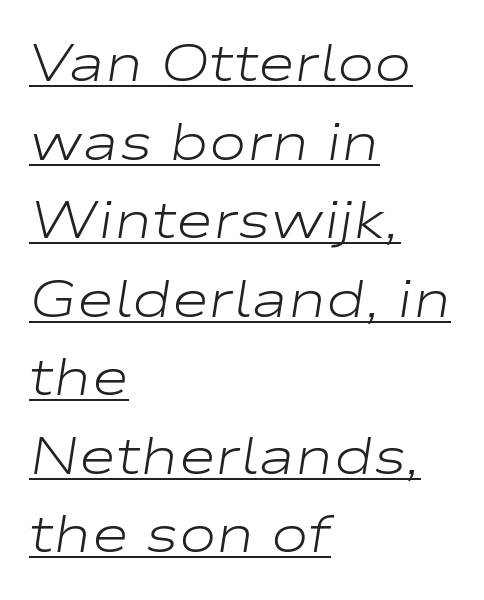
The image shows 51 px light, wide type, italic (leaning right); set left-aligned, normal line spacing (1.54x), normal letter spacing, underlined; low stroke contrast and a medium x-height.
